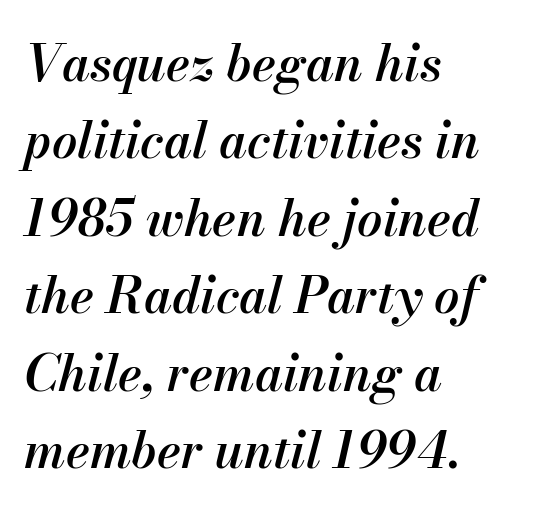
Q: Is the text bold? A: Semi-bold.
Q: Is the text italic (slanted)? A: Yes, it leans right by about 13 degrees.
Q: Is the text underlined? A: No.
Q: How is the paragraph aligned? A: Left-aligned.
Q: Is the spacing between letters normal or unusually wide? A: Normal.
Q: Is the spacing between lines tight, normal or loose? A: Normal.
Q: Width (condensed, normal, or wide)? A: Normal.
Q: Stroke contrast? A: Medium.
Q: x-height? A: Small.
Q: Monospaced? A: No.
